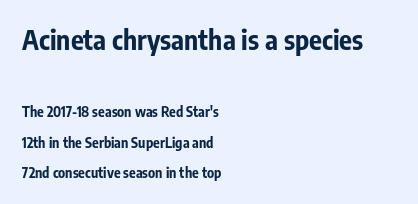
Plain, unruled lines of type. The leading is generous, giving the passage an open texture. The glyphs have the mass of a bold cut. The rendering shrinks the type as you move from the upper chunk to the lower. If you drew a ruler down the left edge, every line would touch it. Nope, not italic — everything's standing straight.
